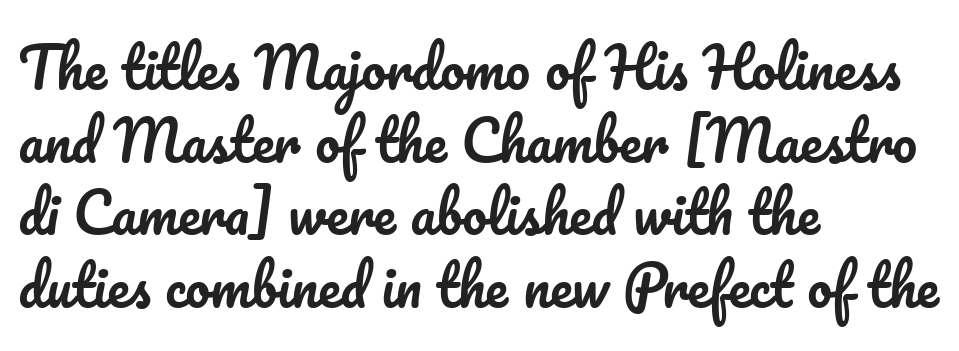
{"width": "normal", "stroke_contrast": "low", "x_height": "small", "monospaced": "no", "underline": "no", "align": "left", "line_spacing": "normal", "line_spacing_ratio": 1.32, "letter_spacing": "normal", "letter_spacing_em": 0.0, "glyph_px": 55}
